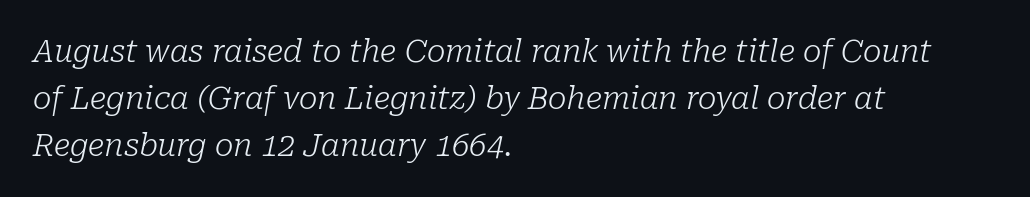
{"serif": "yes", "italic": "yes", "lean": "right", "slant_degrees": 10, "bold": "no", "weight": "light", "width": "normal", "stroke_contrast": "low", "x_height": "medium", "monospaced": "no", "underline": "no", "align": "left", "line_spacing": "normal", "line_spacing_ratio": 1.51, "letter_spacing": "normal", "letter_spacing_em": 0.0, "glyph_px": 31}
